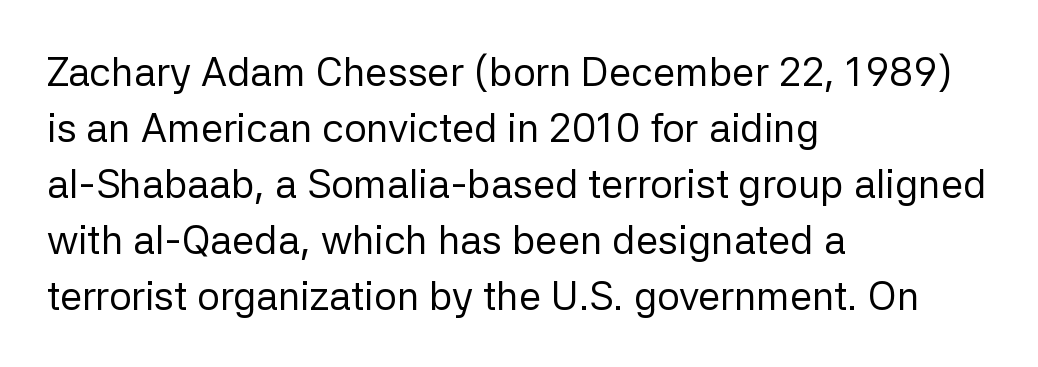
The image shows 40 px regular-weight sans-serif type, upright; set left-aligned, normal line spacing (1.4x), normal letter spacing, not underlined; low stroke contrast and a medium x-height.
